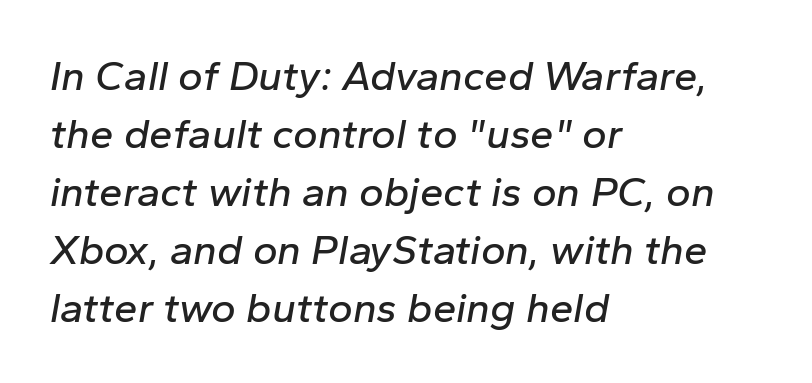
{"italic": "yes", "lean": "right", "slant_degrees": 10, "width": "normal", "stroke_contrast": "low", "x_height": "medium", "monospaced": "no", "underline": "no", "align": "left", "line_spacing": "normal", "line_spacing_ratio": 1.38, "letter_spacing": "normal", "letter_spacing_em": 0.0, "glyph_px": 42}
